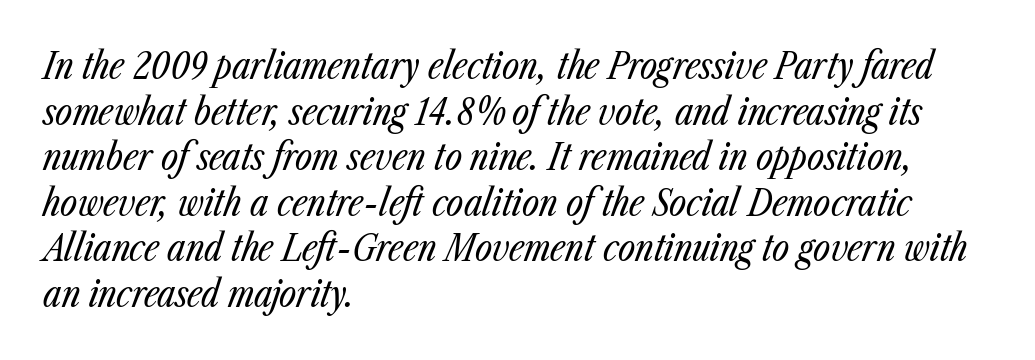
Q: Is the text bold? A: No.
Q: Is the text italic (slanted)? A: Yes, it leans right by about 23 degrees.
Q: Is the text underlined? A: No.
Q: How is the paragraph aligned? A: Left-aligned.
Q: Is the spacing between letters normal or unusually wide? A: Normal.
Q: Width (condensed, normal, or wide)? A: Condensed.
Q: Stroke contrast? A: Low.
Q: x-height? A: Medium.
Q: Monospaced? A: No.
